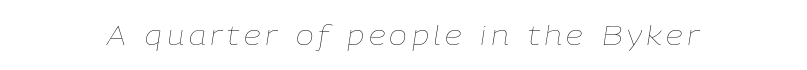
Q: Is the text bold? A: No.
Q: Is the text italic (slanted)? A: Yes, it leans right by about 9 degrees.
Q: Is the text underlined? A: No.
